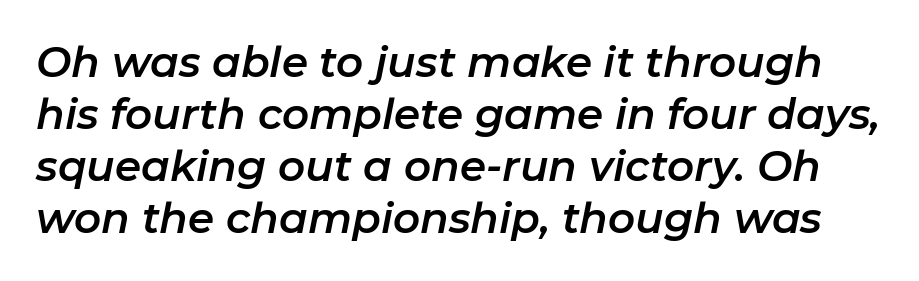
Every character sits at an angle, as italics do. These lines are rendered in a variable-pitch font. A bare baseline throughout the passage. Spacing between characters is what you'd get straight out of the box.
